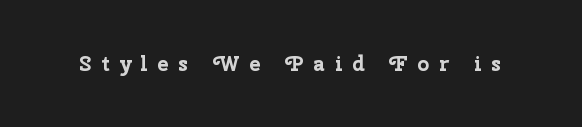
The image shows 21 px bold type, upright; set unusually wide letter spacing (+0.46 em), not underlined.
